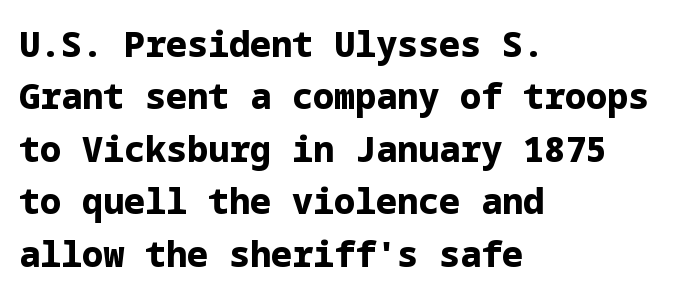
Q: Is the text bold? A: Yes.
Q: Is the text italic (slanted)? A: No, it is upright.
Q: Is the typeface a serif or a sans-serif typeface? A: Sans-serif.
Q: Is the text underlined? A: No.
Q: How is the paragraph aligned? A: Left-aligned.
Q: Is the spacing between letters normal or unusually wide? A: Normal.
Q: Is the spacing between lines tight, normal or loose? A: Normal.
Q: Width (condensed, normal, or wide)? A: Normal.
Q: Stroke contrast? A: Low.
Q: x-height? A: Medium.
